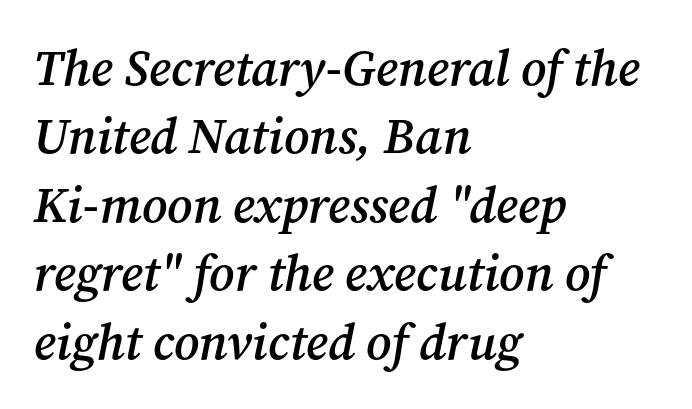
The string is rendered with underlining switched off. Tracking value appears to be zero — textbook default spacing. The passage shown stacks its lines at a standard gap. The lines in this sample share a left origin and differ only in where they stop. Posture: slanted.
